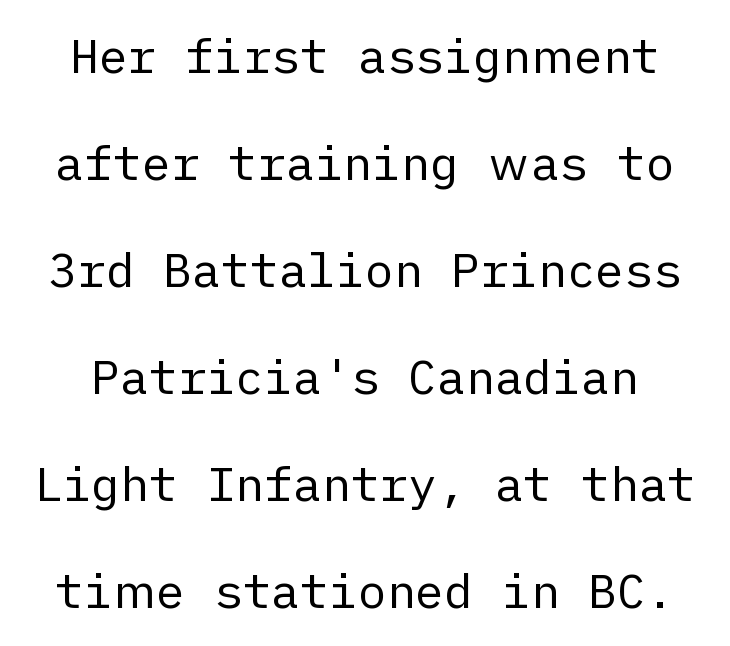
Leading: increased. This rendering features lettering with no underline. Nothing sits at the stroke ends, so this counts as sans-serif. Words appear dense and cohesive because spacing is normal. Tall strokes in this sample are plumb rather than angled. Stroke thickness stays within the range of a standard reading face or lighter.
